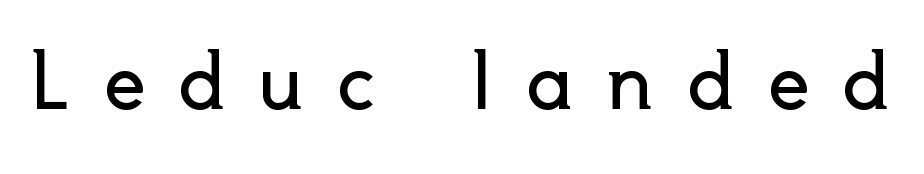
Unlike italic type, these characters show no tilt at all. A clean baseline with only descenders dipping below it. Character widths vary here, with narrow letters taking less room than wide ones. Is this a sans? Yes — the strokes have no serifs. In terms of letterspacing, this is a distinctly airy, spread setting. Caption: face not bold, strokes unweighted.
